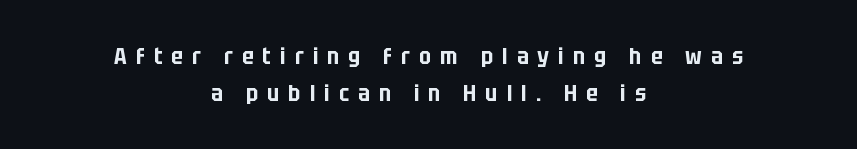
A typesetter would call this leading conventional body-copy spacing. Check the space under the baseline: it is left empty. Glyph-to-glyph distance is far greater than everyday printed text. A student would call this center alignment; a typographer would say set centered. Upright lettering throughout.
